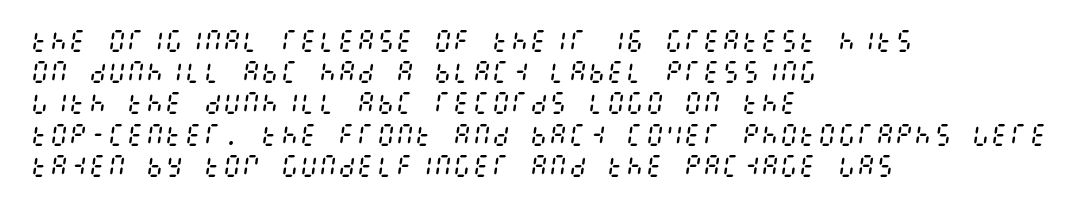
The image shows 24 px text type, italic (leaning right); set left-aligned, normal line spacing (1.3x), normal letter spacing, not underlined.
